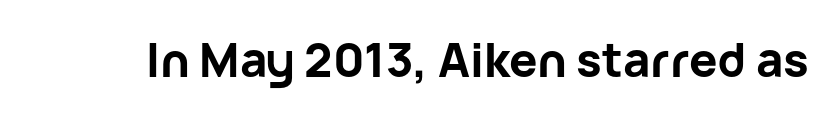
Q: Is the text bold? A: Yes.
Q: Is the text italic (slanted)? A: No, it is upright.
Q: Is the typeface a serif or a sans-serif typeface? A: Sans-serif.
Q: Is the text underlined? A: No.
Q: Is the spacing between letters normal or unusually wide? A: Normal.
Q: Width (condensed, normal, or wide)? A: Normal.
Q: Stroke contrast? A: Low.
Q: x-height? A: Medium.
Q: Monospaced? A: No.
